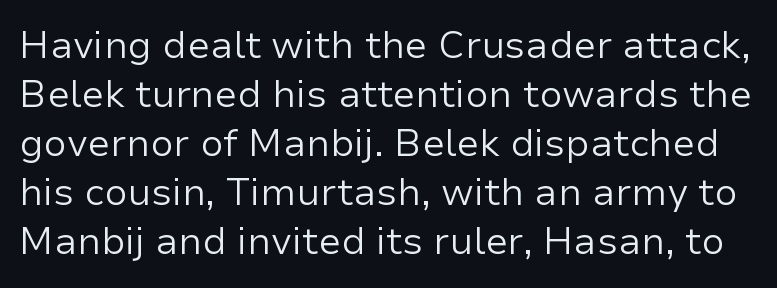
Q: Is the text bold? A: No.
Q: Is the text italic (slanted)? A: No, it is upright.
Q: Is the typeface a serif or a sans-serif typeface? A: Sans-serif.
Q: Is the text underlined? A: No.
Q: Is the spacing between letters normal or unusually wide? A: Normal.
Q: Is the spacing between lines tight, normal or loose? A: Normal.
Q: Width (condensed, normal, or wide)? A: Normal.
Q: Stroke contrast? A: Low.
Q: x-height? A: Medium.
Q: Monospaced? A: No.
